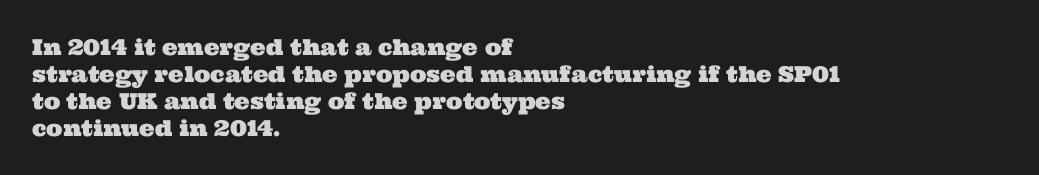
Underlining? Definitely not there. Does the copy run flush right? No — it runs flush left. Spacing between characters is what you'd get straight out of the box.
